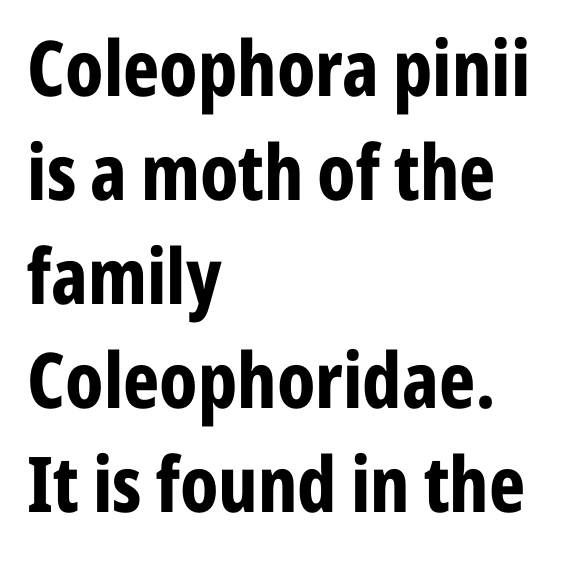
{"serif": "no", "italic": "no", "bold": "yes", "weight": "bold", "width": "condensed", "stroke_contrast": "low", "x_height": "medium", "monospaced": "no", "underline": "no", "align": "left", "line_spacing": "normal", "line_spacing_ratio": 1.35, "letter_spacing": "normal", "letter_spacing_em": 0.0, "glyph_px": 77}
